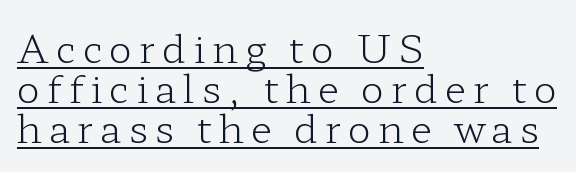
{"serif": "yes", "italic": "no", "bold": "no", "weight": "light", "width": "wide", "stroke_contrast": "low", "x_height": "medium", "monospaced": "no", "underline": "yes", "align": "left", "line_spacing": "tight", "line_spacing_ratio": 1.02, "glyph_px": 39}
